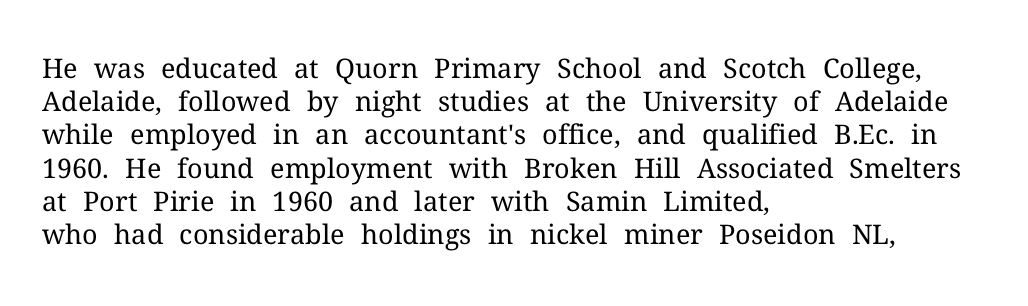
{"italic": "no", "bold": "no", "underline": "no", "align": "left", "line_spacing_ratio": 1.23, "letter_spacing": "normal", "letter_spacing_em": 0.0, "glyph_px": 27}
